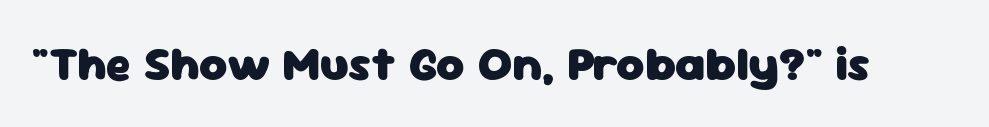
Notice how thick the strokes are: this is what a full bold looks like. The letters stand straight up with perfectly vertical stems. These lines are rendered in a variable-pitch font. Nobody drew a line under any word here. Nothing sits at the stroke ends, so this counts as sans-serif.
